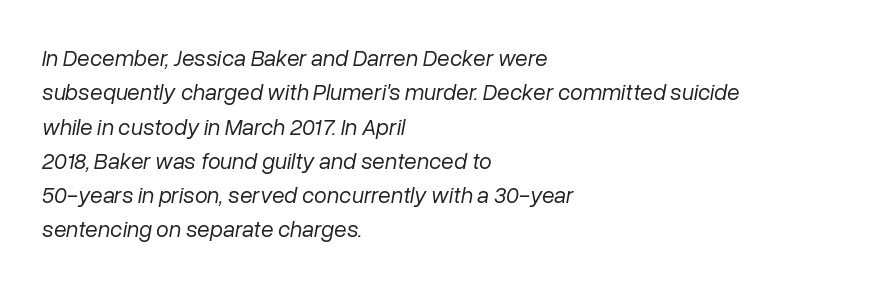
The image shows 23 px text type, italic (leaning right); set left-aligned, normal line spacing (1.49x), normal letter spacing, not underlined.
